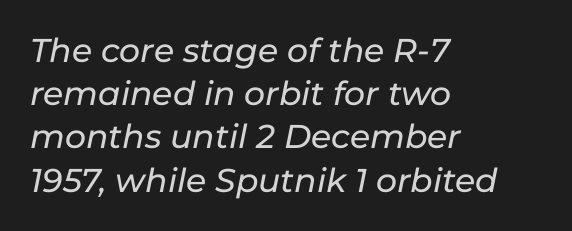
Q: Is the text italic (slanted)? A: Yes, it leans right by about 11 degrees.
Q: Is the text underlined? A: No.
Q: How is the paragraph aligned? A: Left-aligned.
Q: Is the spacing between letters normal or unusually wide? A: Normal.
Q: Is the spacing between lines tight, normal or loose? A: Normal.
Q: Width (condensed, normal, or wide)? A: Normal.
Q: Stroke contrast? A: Low.
Q: x-height? A: Medium.
Q: Monospaced? A: No.
